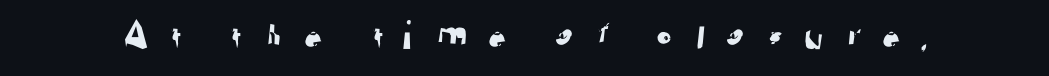
The face used here is proportionally spaced, like ordinary book or web type. The tracking jumps out immediately: characters are airy and widely separated. Font category for this specimen: sans-serif. No word sits above an underline.
